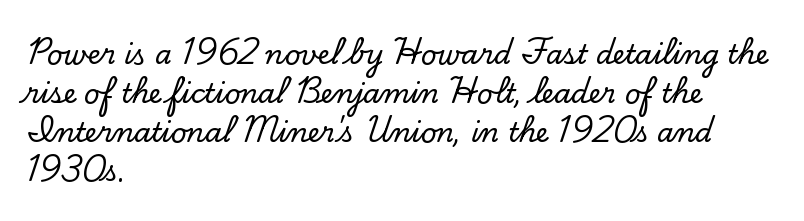
The image shows 27 px text type; set left-aligned, normal line spacing (1.45x), normal letter spacing, not underlined.
